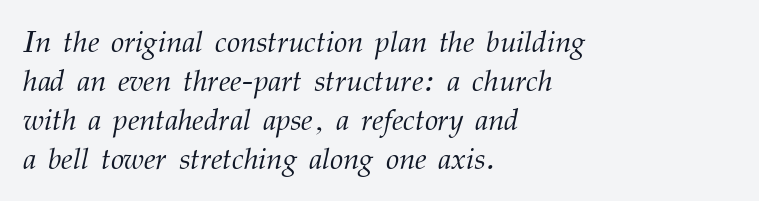
Yep, those are serifs on the letters. Letters have the restrained weight of plain body copy at most. This sample uses plain, unmodified letter spacing. You can tell it's italic because the verticals aren't actually vertical. The baseline area is clear. How would I describe the line gaps? Plain and ordinary.
